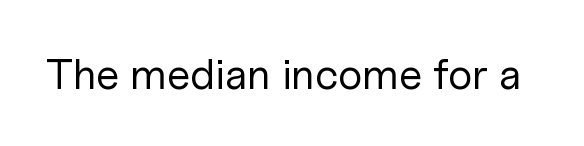
{"serif": "no", "italic": "no", "bold": "no", "weight": "regular", "width": "normal", "stroke_contrast": "low", "x_height": "medium", "monospaced": "no", "underline": "no", "letter_spacing": "normal", "letter_spacing_em": 0.0, "glyph_px": 43}
